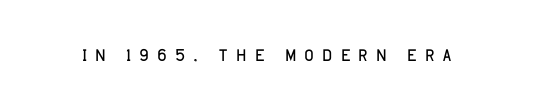
A typesetter would call this heavily tracked-out type. The font sits on the lighter half of the weight spectrum, regular included. Check the space under the baseline: it is left empty. The lettering holds an erect, upright posture throughout.
